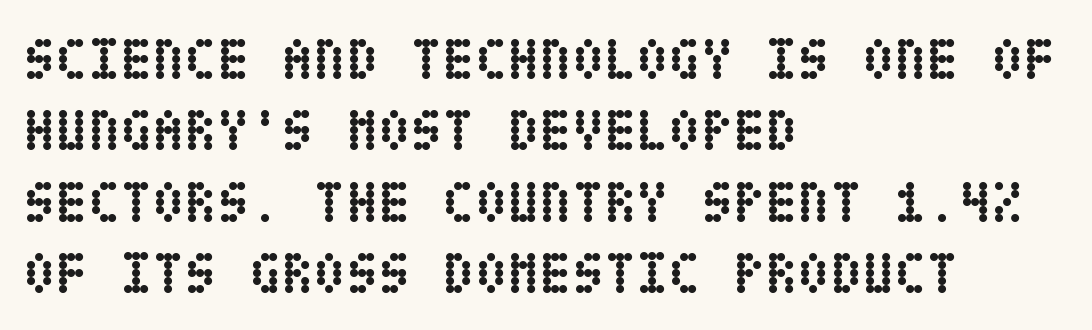
The image shows 59 px semibold, condensed type, upright; set left-aligned, line spacing 1.21x, normal letter spacing, not underlined; low stroke contrast and a large x-height.
